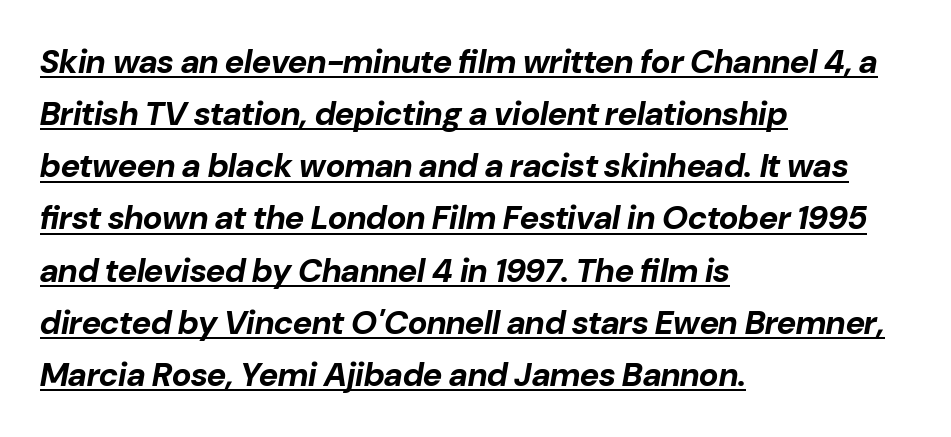
Q: Is the text bold? A: Yes.
Q: Is the text italic (slanted)? A: Yes, it leans right by about 10 degrees.
Q: Is the text underlined? A: Yes.
Q: How is the paragraph aligned? A: Left-aligned.
Q: Is the spacing between letters normal or unusually wide? A: Normal.
Q: Is the spacing between lines tight, normal or loose? A: Normal.
Q: Width (condensed, normal, or wide)? A: Normal.
Q: Stroke contrast? A: Low.
Q: x-height? A: Medium.
Q: Monospaced? A: No.
